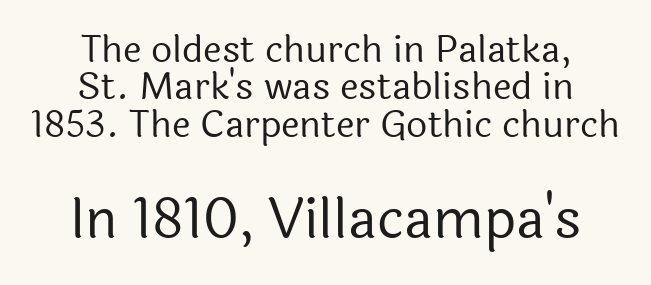
Q: Is the text bold? A: No.
Q: Is the text italic (slanted)? A: No, it is upright.
Q: Is the typeface a serif or a sans-serif typeface? A: Sans-serif.
Q: Is the text underlined? A: No.
Q: How is the paragraph aligned? A: Centered.
Q: Is the spacing between letters normal or unusually wide? A: Normal.
Q: Is the spacing between lines tight, normal or loose? A: Tight.
Q: Which block of text is set in a larger size, the first (top) or the second (bottom)? A: The second (bottom) one.
Q: Width (condensed, normal, or wide)? A: Normal.
Q: x-height? A: Medium.
Q: Monospaced? A: No.
